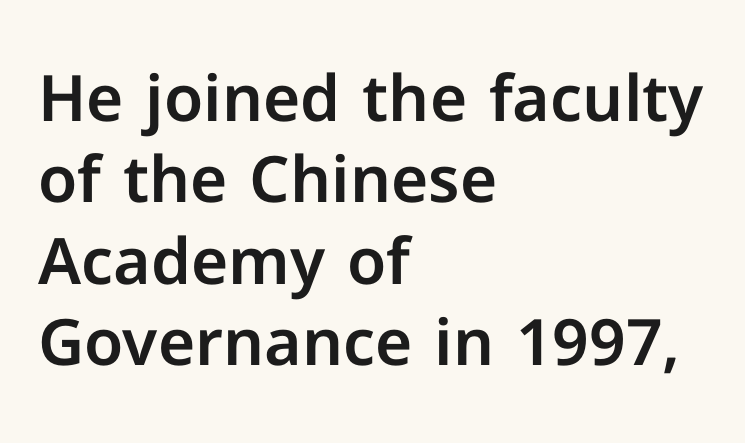
The passage shown has conventional tracking throughout. Unlike italic type, these characters show no tilt at all. In terms of leading, this rendering sits right in the middle. Typographically, this falls in the sans-serif category. The space directly below the letters is spotless.
